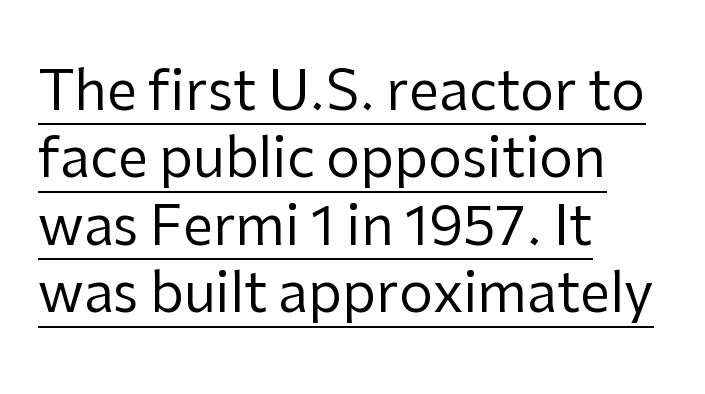
Designer's note — italics off, roman on. Tracking value appears to be zero — textbook default spacing. The designer left line spacing at the default. This sample uses a sans-serif face.
